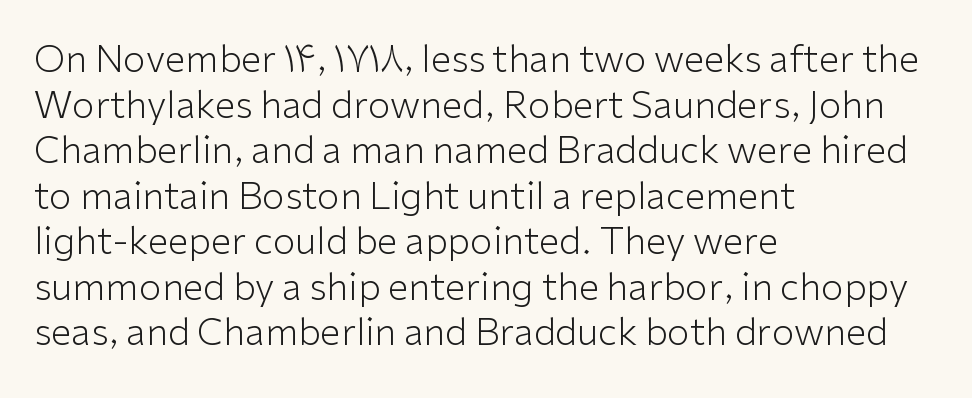
{"serif": "no", "italic": "no", "bold": "no", "weight": "light", "width": "normal", "stroke_contrast": "low", "x_height": "medium", "monospaced": "no", "underline": "no", "align": "left", "line_spacing_ratio": 1.23, "letter_spacing": "normal", "letter_spacing_em": 0.0, "glyph_px": 37}
